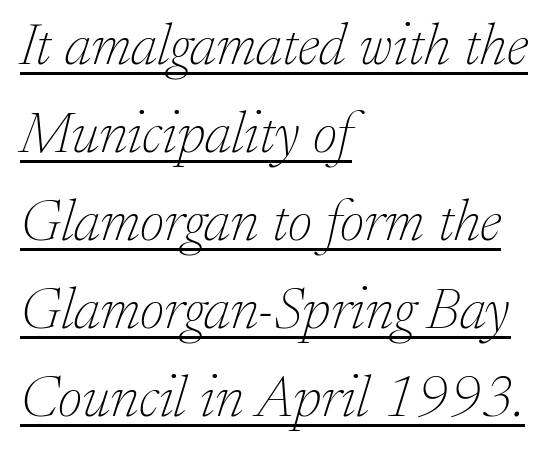
{"serif": "yes", "italic": "yes", "lean": "right", "slant_degrees": 17, "bold": "no", "weight": "thin", "width": "normal", "stroke_contrast": "low", "x_height": "medium", "monospaced": "no", "underline": "yes", "align": "left", "line_spacing": "normal", "line_spacing_ratio": 1.49, "letter_spacing": "normal", "letter_spacing_em": 0.0, "glyph_px": 59}
